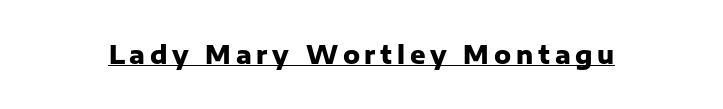
Q: Is the text bold? A: Yes.
Q: Is the text italic (slanted)? A: No, it is upright.
Q: Is the text underlined? A: Yes.
Q: Is the spacing between letters normal or unusually wide? A: Unusually wide.
